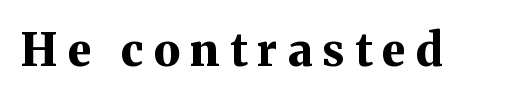
Q: Is the text bold? A: Yes.
Q: Is the text italic (slanted)? A: No, it is upright.
Q: Is the typeface a serif or a sans-serif typeface? A: Serif.
Q: Is the text underlined? A: No.
Q: Is the spacing between letters normal or unusually wide? A: Unusually wide.
Q: Width (condensed, normal, or wide)? A: Normal.
Q: Stroke contrast? A: Medium.
Q: x-height? A: Medium.
Q: Monospaced? A: No.
